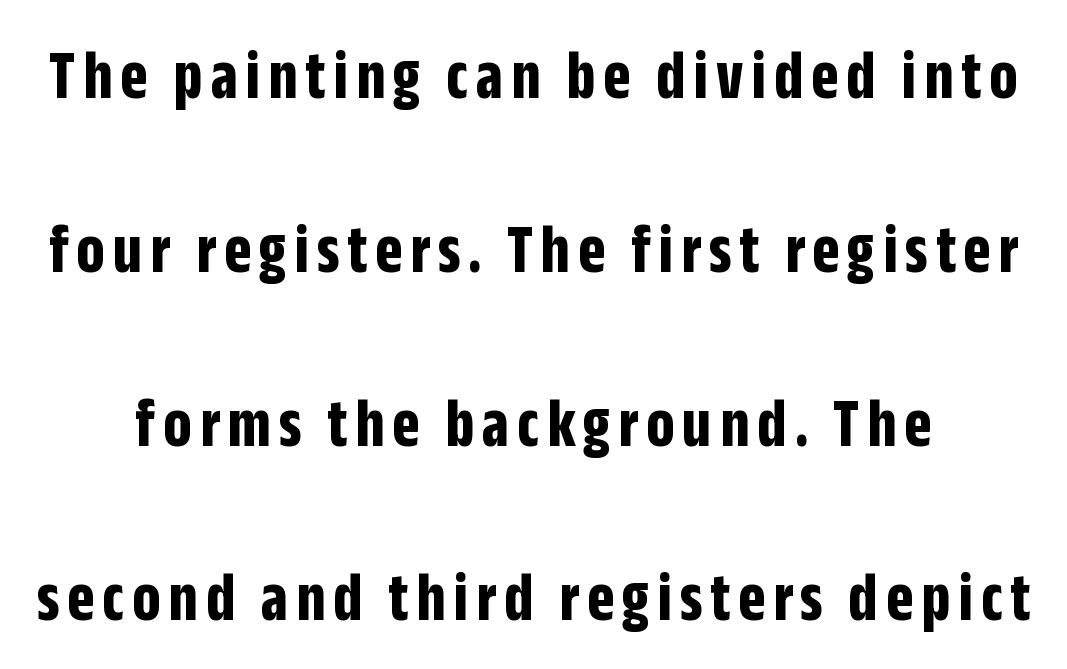
The font is running at its bold setting. The designer went with a sans here, leaving each stem footless. The line-height multiplier appears high, well above default. The typography opts for an upright posture over an oblique one.
